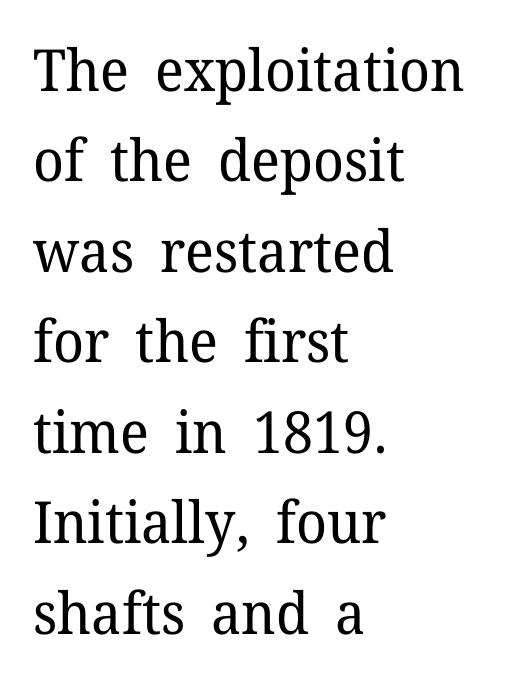
The image shows 58 px regular-weight serif type, upright; set left-aligned, normal line spacing (1.56x), normal letter spacing, not underlined; low stroke contrast and a medium x-height.
